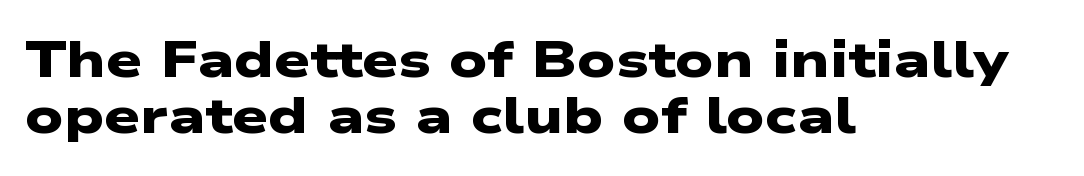
{"serif": "no", "bold": "yes", "weight": "heavy", "width": "wide", "stroke_contrast": "low", "x_height": "medium", "monospaced": "no", "underline": "no", "align": "left", "line_spacing": "tight", "line_spacing_ratio": 1.09, "letter_spacing": "normal", "letter_spacing_em": 0.0, "glyph_px": 51}
